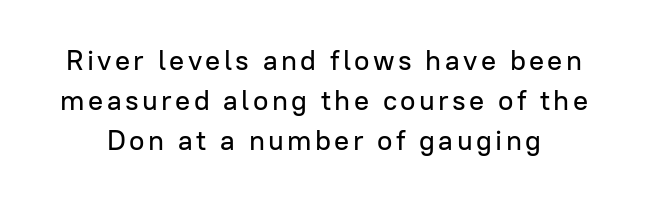
The image shows 28 px sans-serif type, upright; set normal line spacing (1.42x), not underlined; low stroke contrast and a medium x-height.
